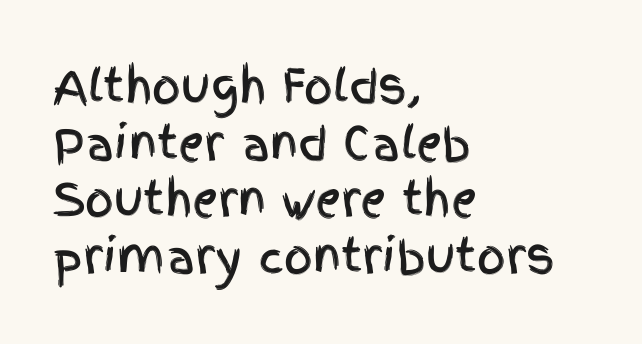
Looks like regular typesetting: each glyph gets only the width it needs. Unmarked baselines from the first word to the last. The glyphs in this specimen are sans serif. Posture: vertical.
